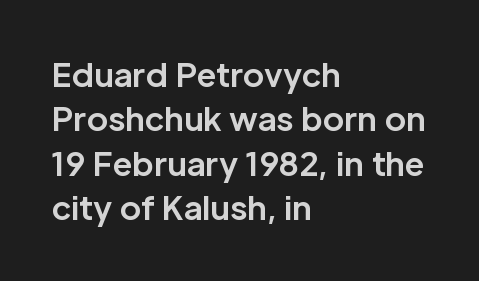
Q: Is the text bold? A: Yes.
Q: Is the text italic (slanted)? A: No, it is upright.
Q: Is the typeface a serif or a sans-serif typeface? A: Sans-serif.
Q: Is the text underlined? A: No.
Q: How is the paragraph aligned? A: Left-aligned.
Q: Is the spacing between letters normal or unusually wide? A: Normal.
Q: Is the spacing between lines tight, normal or loose? A: Normal.
Q: Width (condensed, normal, or wide)? A: Normal.
Q: Stroke contrast? A: Low.
Q: x-height? A: Medium.
Q: Monospaced? A: No.
